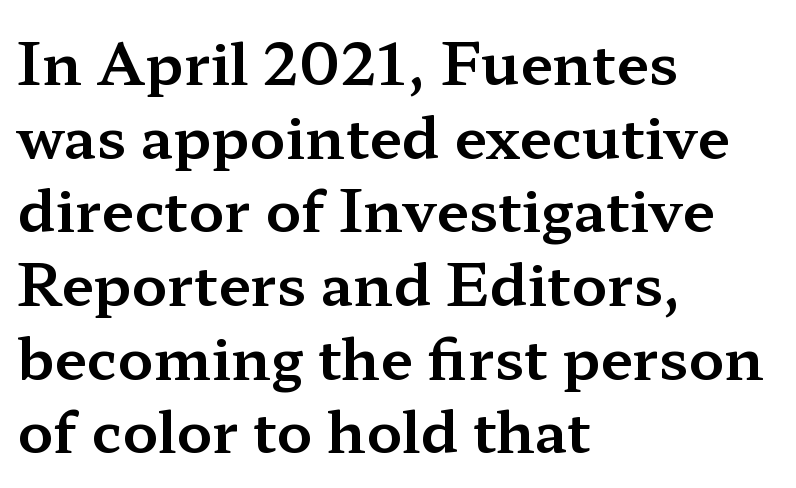
Q: Is the text italic (slanted)? A: No, it is upright.
Q: Is the typeface a serif or a sans-serif typeface? A: Serif.
Q: Is the text underlined? A: No.
Q: How is the paragraph aligned? A: Left-aligned.
Q: Is the spacing between letters normal or unusually wide? A: Normal.
Q: Is the spacing between lines tight, normal or loose? A: Normal.
Q: Width (condensed, normal, or wide)? A: Wide.
Q: Stroke contrast? A: Medium.
Q: x-height? A: Medium.
Q: Monospaced? A: No.
